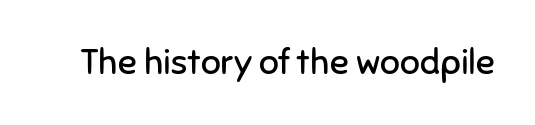
The image shows 35 px regular-weight sans-serif type, upright; set normal letter spacing, not underlined; low stroke contrast and a medium x-height.
